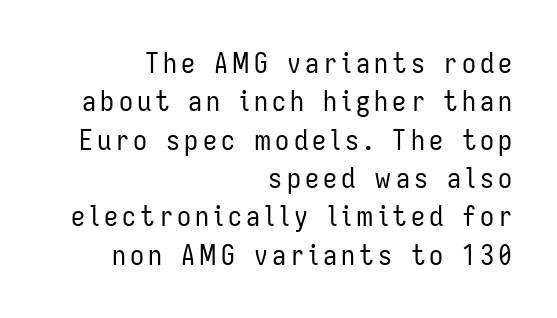
Q: Is the text bold? A: No.
Q: Is the text italic (slanted)? A: No, it is upright.
Q: Is the typeface a serif or a sans-serif typeface? A: Sans-serif.
Q: Is the text underlined? A: No.
Q: How is the paragraph aligned? A: Right-aligned.
Q: Is the spacing between lines tight, normal or loose? A: Normal.
Q: Width (condensed, normal, or wide)? A: Condensed.
Q: Stroke contrast? A: Low.
Q: x-height? A: Medium.
Q: Monospaced? A: No.
